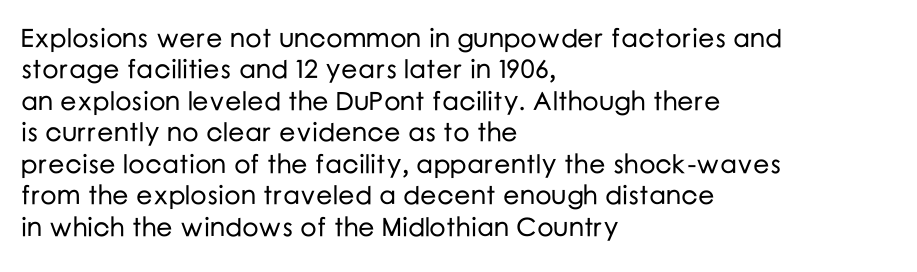
Tracking value appears to be zero — textbook default spacing. Rendered with straight, roman letterforms. Short and long lines alike share a common starting point at left. A bare baseline throughout the passage.
